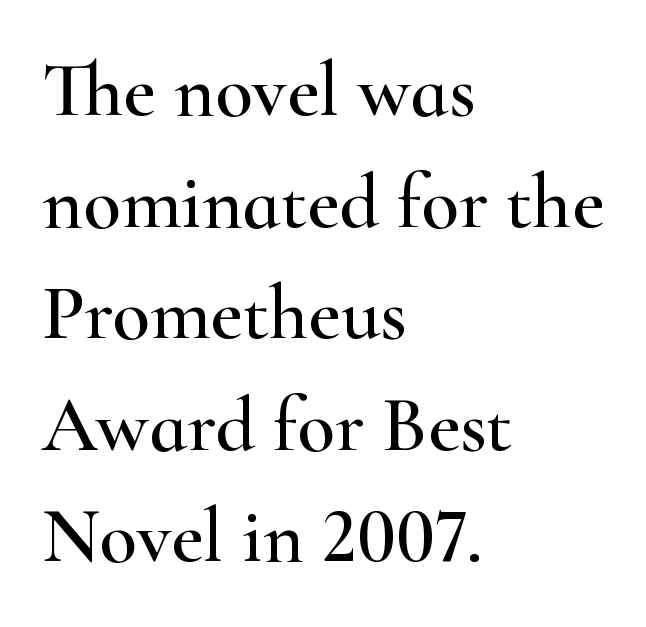
Q: Is the text italic (slanted)? A: No, it is upright.
Q: Is the typeface a serif or a sans-serif typeface? A: Serif.
Q: Is the text underlined? A: No.
Q: How is the paragraph aligned? A: Left-aligned.
Q: Is the spacing between letters normal or unusually wide? A: Normal.
Q: Is the spacing between lines tight, normal or loose? A: Normal.
Q: Width (condensed, normal, or wide)? A: Wide.
Q: Stroke contrast? A: High.
Q: x-height? A: Small.
Q: Monospaced? A: No.
